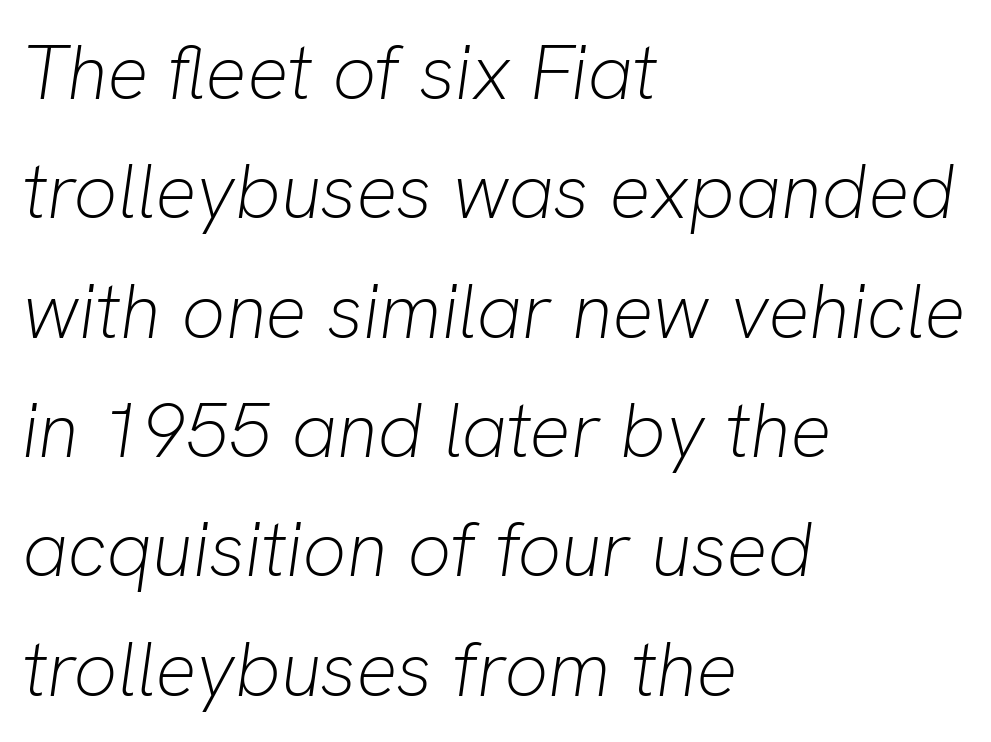
The image shows 77 px light type, italic (leaning right); set left-aligned, normal line spacing (1.55x), normal letter spacing, not underlined; low stroke contrast and a medium x-height.
